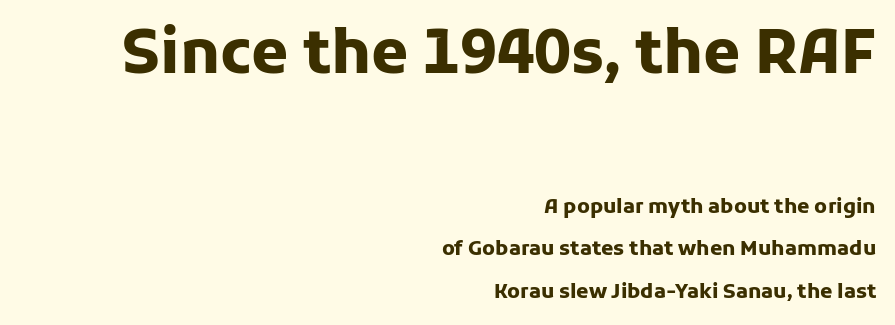
The image shows 60 px heavy sans-serif type, upright; set right-aligned, loose line spacing (2.13x), normal letter spacing, not underlined; the first (top) block is 3.0x larger; low stroke contrast and a medium x-height.
